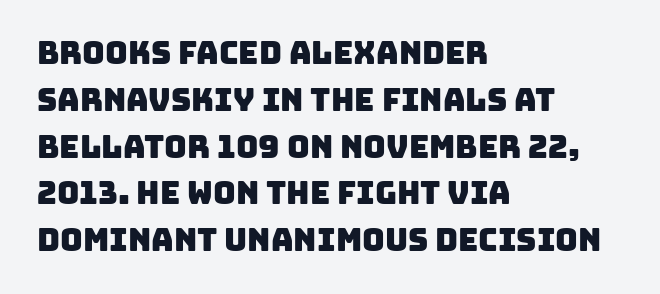
Words float on clear page, feet unadorned. Left-aligned paragraph, ragged on the right. The letters advance in unequal steps, a hallmark of proportional type. The type family on display is of the sans-serif kind. Observe the ordinary spacing: letters are neighbours, not strangers. Students, observe: this is what conventionally led text looks like.
